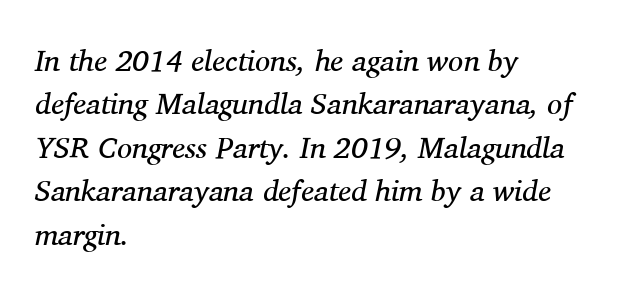
Nobody drew a line under any word here. Think of a printed novel: that variable character pitch is what you see here. The lines in this sample share a left origin and differ only in where they stop. Old-style or modern, the face here clearly has serifs. Caption: face not bold, strokes unweighted. Compared with typical body copy, the letter spacing here is the same.
